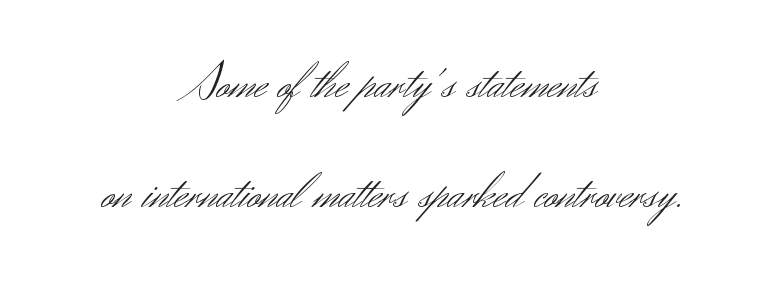
The passage shown has conventional tracking throughout. Letters rest on an invisible, unmarked baseline. The cut favours lightness, reaching ordinary text weight at its darkest. Varying glyph widths throughout — classic text-font behaviour.
